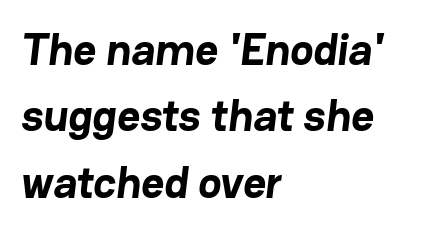
{"serif": "no", "bold": "yes", "weight": "bold", "width": "normal", "stroke_contrast": "low", "x_height": "medium", "monospaced": "no", "underline": "no", "align": "left", "line_spacing": "normal", "line_spacing_ratio": 1.51, "letter_spacing": "normal", "letter_spacing_em": 0.0, "glyph_px": 44}
